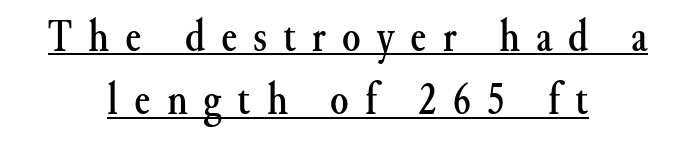
{"serif": "yes", "italic": "no", "width": "normal", "stroke_contrast": "medium", "x_height": "small", "monospaced": "no", "underline": "yes", "align": "center", "line_spacing": "normal", "line_spacing_ratio": 1.35, "letter_spacing": "wide", "letter_spacing_em": 0.34, "glyph_px": 47}
